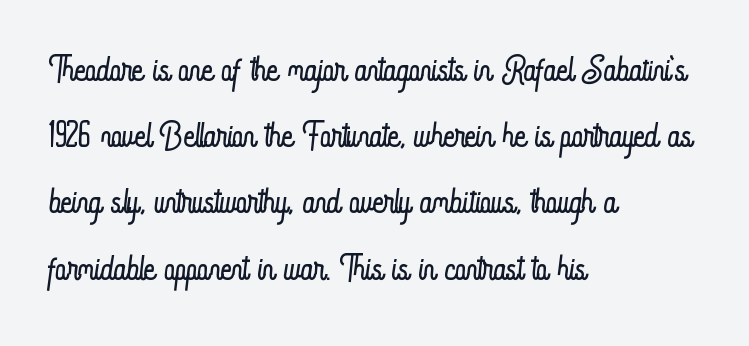
{"bold": "no", "weight": "light", "width": "condensed", "stroke_contrast": "low", "x_height": "small", "monospaced": "no", "underline": "no", "align": "left", "line_spacing": "normal", "line_spacing_ratio": 1.38, "letter_spacing": "normal", "letter_spacing_em": 0.0, "glyph_px": 48}
